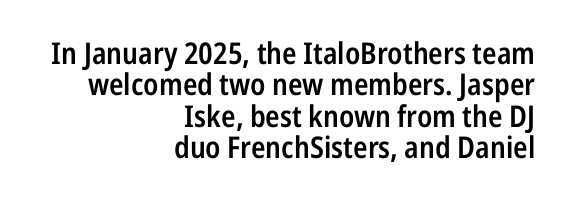
Successive baselines arrive quickly, one right under another. These lines carry some extra weight — a demibold, not a full bold. Varying glyph widths throughout — classic text-font behaviour. Any mark beneath the type? The region is blank. In CSS terms this would be text-align: right.
